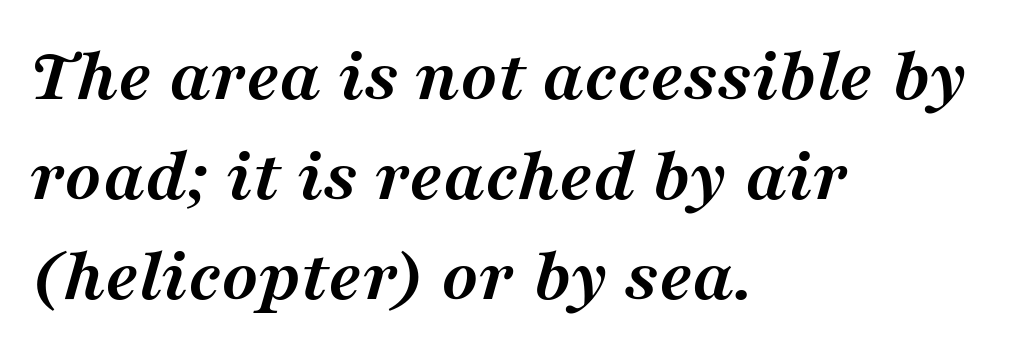
The image shows 77 px semibold serif type, italic (leaning right); set left-aligned, normal line spacing (1.3x), normal letter spacing, not underlined; medium stroke contrast and a medium x-height.
